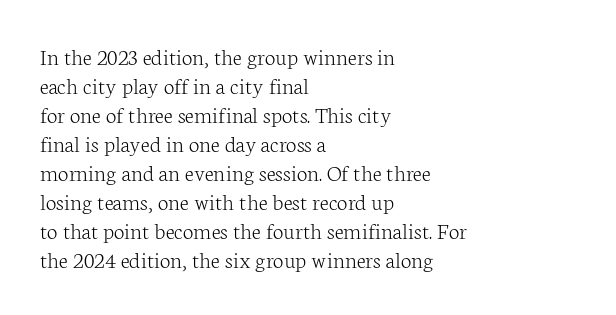
The strokes carry an ordinary text weight at most. Default kerning and tracking; the words read as compact shapes. The gap between lines stays unmarked. Does the lettering tilt? It doesn't — this is upright.
